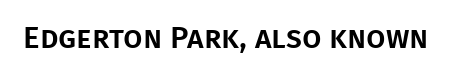
Q: Is the text italic (slanted)? A: No, it is upright.
Q: Is the typeface a serif or a sans-serif typeface? A: Sans-serif.
Q: Is the text underlined? A: No.
Q: Is the spacing between letters normal or unusually wide? A: Normal.
Q: Width (condensed, normal, or wide)? A: Normal.
Q: Stroke contrast? A: Low.
Q: x-height? A: Large.
Q: Monospaced? A: No.
